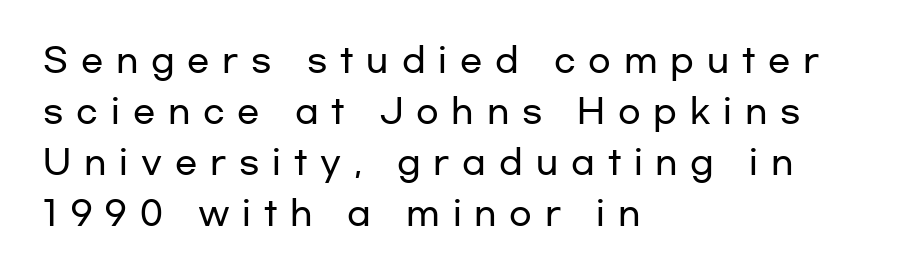
Check the space under the baseline: it is left empty. How would I describe the line gaps? Plain and ordinary. A roman cut, with each character standing at attention. Character widths vary here, with narrow letters taking less room than wide ones.
